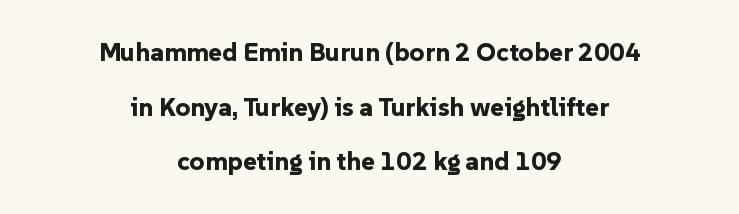
The image shows 26 px bold type, upright; set centered, loose line spacing (2.1x), normal letter spacing, not underlined.
